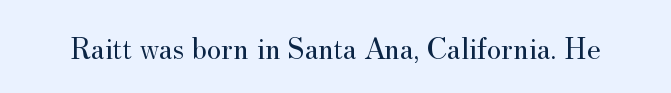
Yep, those are serifs on the letters. Character widths vary here, with narrow letters taking less room than wide ones. The rendering keeps characters at their native spacing. Upright lettering throughout.
